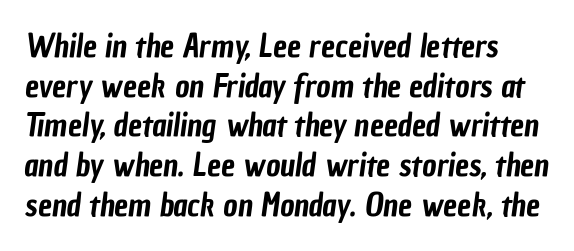
The image shows 31 px condensed sans-serif type; set normal line spacing (1.28x), normal letter spacing, not underlined; low stroke contrast and a medium x-height.
